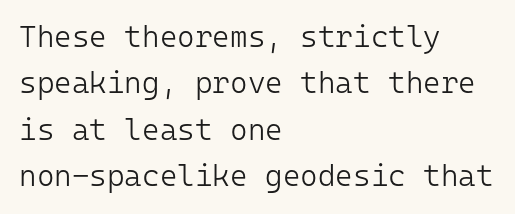
Compared with a typical body face, this is equally light or lighter still. One glance says typical: line gaps are just what's usual. Every stem runs plumb, perpendicular to the baseline. The specimen omits any rule beneath the text block's lines. The rendering anchors every line to the left-hand side.
